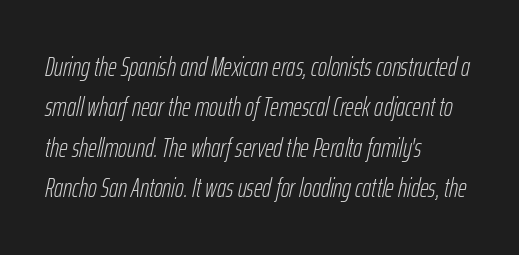
Q: Is the text bold? A: No.
Q: Is the text italic (slanted)? A: Yes, it leans right by about 12 degrees.
Q: Is the text underlined? A: No.
Q: How is the paragraph aligned? A: Left-aligned.
Q: Is the spacing between letters normal or unusually wide? A: Normal.
Q: Is the spacing between lines tight, normal or loose? A: Normal.
